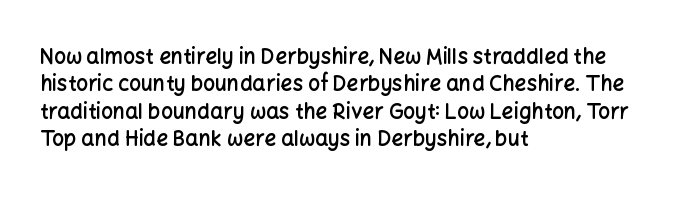
The image shows 21 px text type, upright; set left-aligned, normal line spacing (1.3x), normal letter spacing, not underlined.
